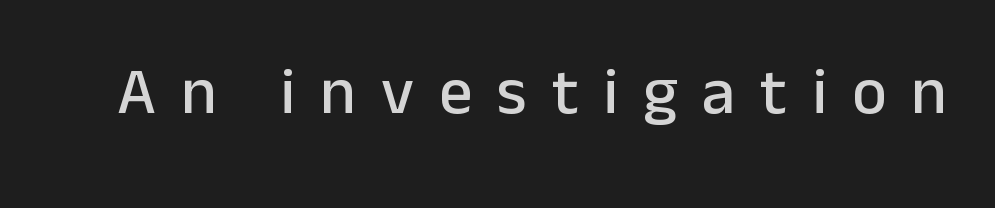
{"serif": "no", "italic": "no", "width": "normal", "stroke_contrast": "low", "x_height": "medium", "monospaced": "no", "underline": "no", "letter_spacing": "wide", "letter_spacing_em": 0.38, "glyph_px": 66}
